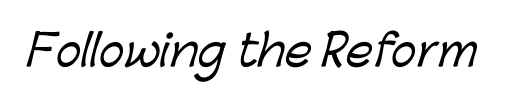
Each letter keeps its own natural width here, so spacing adapts to shape. Regarding serifs, this sample does without them. Type without underlining. The rendering keeps characters at their native spacing.
